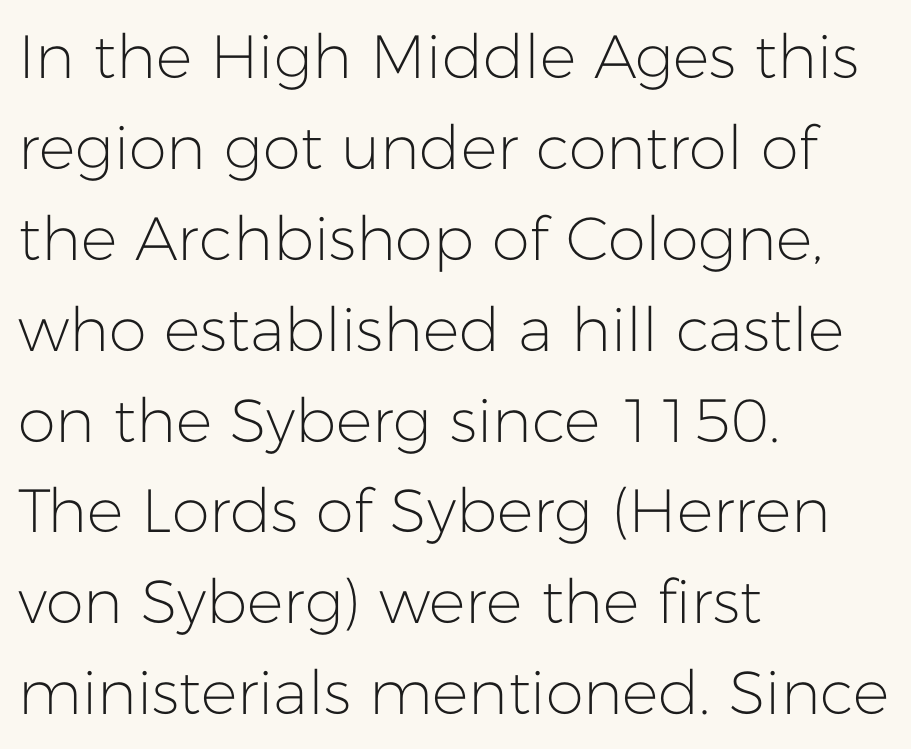
Q: Is the text bold? A: No.
Q: Is the text italic (slanted)? A: No, it is upright.
Q: Is the typeface a serif or a sans-serif typeface? A: Sans-serif.
Q: Is the text underlined? A: No.
Q: How is the paragraph aligned? A: Left-aligned.
Q: Is the spacing between letters normal or unusually wide? A: Normal.
Q: Is the spacing between lines tight, normal or loose? A: Normal.
Q: Width (condensed, normal, or wide)? A: Normal.
Q: Stroke contrast? A: Low.
Q: x-height? A: Medium.
Q: Monospaced? A: No.
